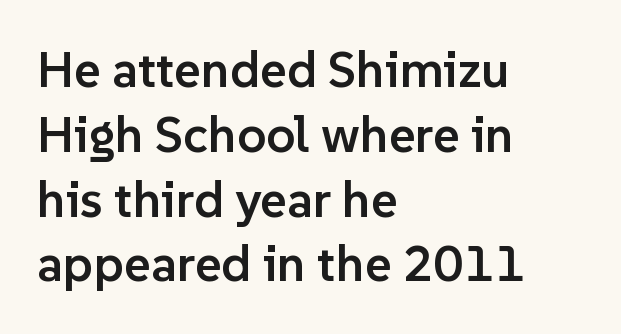
Q: Is the text bold? A: Semi-bold.
Q: Is the text italic (slanted)? A: No, it is upright.
Q: Is the typeface a serif or a sans-serif typeface? A: Sans-serif.
Q: Is the text underlined? A: No.
Q: How is the paragraph aligned? A: Left-aligned.
Q: Is the spacing between letters normal or unusually wide? A: Normal.
Q: Is the spacing between lines tight, normal or loose? A: Normal.
Q: Width (condensed, normal, or wide)? A: Normal.
Q: Stroke contrast? A: Low.
Q: x-height? A: Medium.
Q: Monospaced? A: No.
